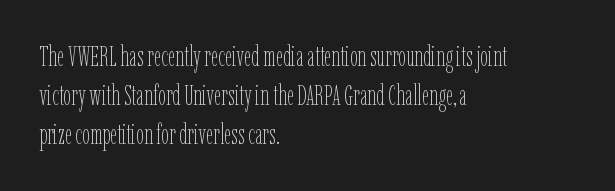
Think of a printed novel: that variable character pitch is what you see here. Rule under the text: the space is simply empty. The typesetting does not lean heavy: it is not bold. Is the block centered? No — it sits flush against the left margin. How would I describe the line gaps? Plain and ordinary. Observe the ordinary spacing: letters are neighbours, not strangers.
